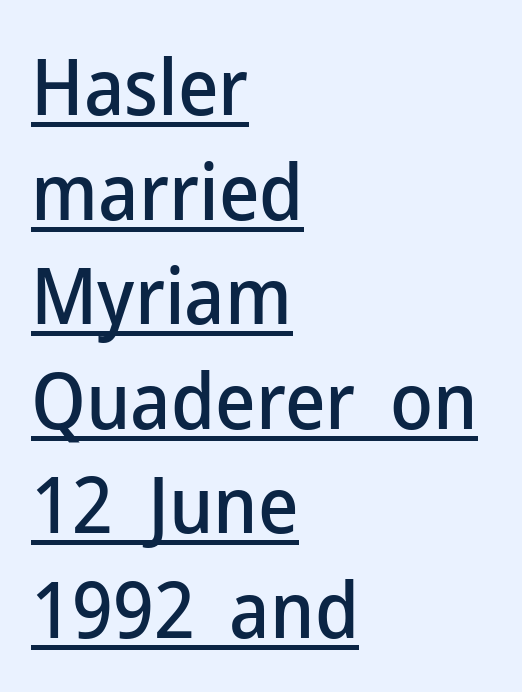
The image shows 78 px sans-serif type, upright; set left-aligned, normal line spacing (1.34x), normal letter spacing, underlined; low stroke contrast and a medium x-height.
